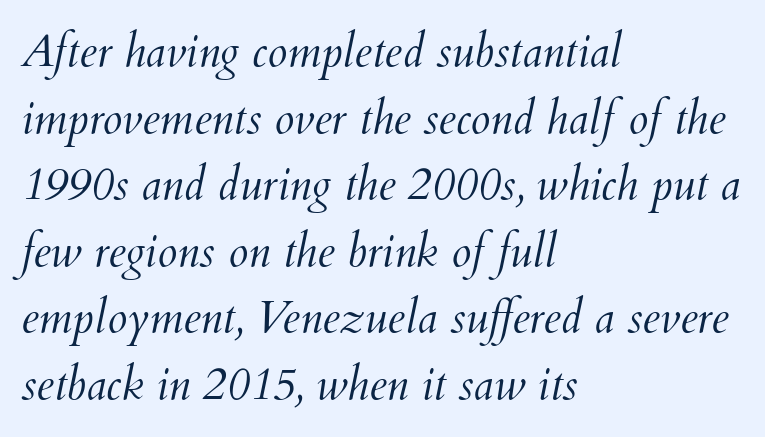
The image shows 45 px light type, italic (leaning right); set left-aligned, normal line spacing (1.48x), normal letter spacing, not underlined; medium stroke contrast and a small x-height.
